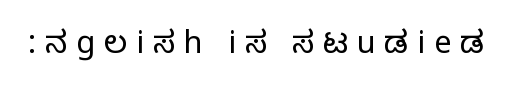
Check where the strokes stop: nothing finishes them off — pure sans. Looks like regular typesetting: each glyph gets only the width it needs. Anything drawn beneath the words? Only blank space. Designer's note — italics off, roman on.
